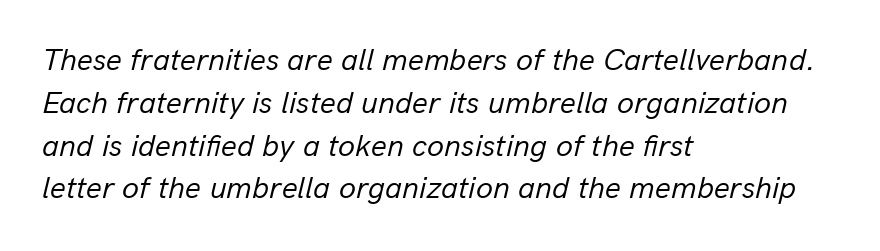
{"italic": "yes", "lean": "right", "slant_degrees": 13, "bold": "no", "weight": "regular", "width": "normal", "stroke_contrast": "low", "x_height": "medium", "monospaced": "no", "underline": "no", "align": "left", "line_spacing": "normal", "line_spacing_ratio": 1.38, "letter_spacing": "normal", "letter_spacing_em": 0.0, "glyph_px": 31}
